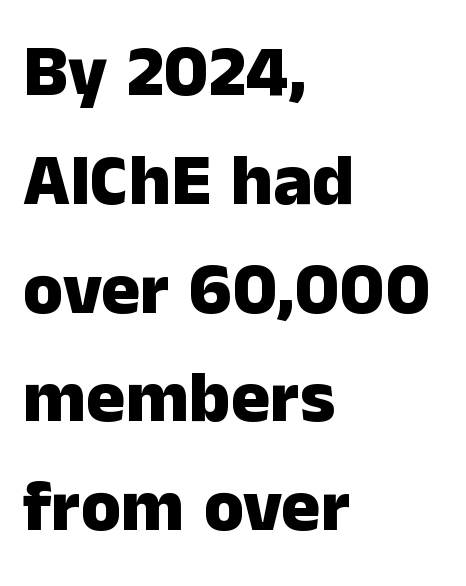
The image shows 73 px heavy sans-serif type, upright; set left-aligned, normal line spacing (1.49x), normal letter spacing, not underlined; low stroke contrast and a medium x-height.
